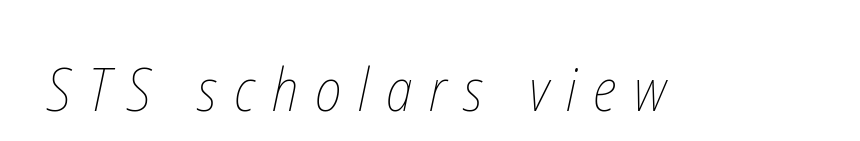
The image shows 59 px thin, condensed type; set unusually wide letter spacing (+0.29 em), not underlined; low stroke contrast and a medium x-height.
